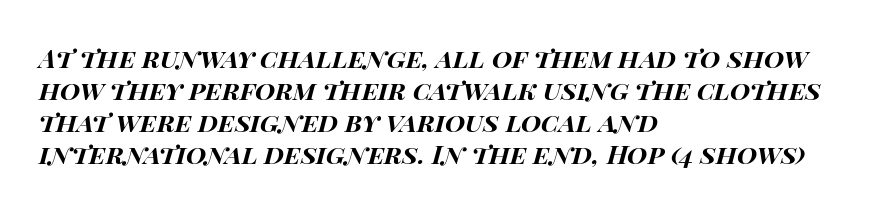
Rule under the text: the space is simply empty. Tracking value appears to be zero — textbook default spacing. Yep, that's italic — everything's leaning. Teacher's note: observe the even left margin — that is flush-left alignment.
